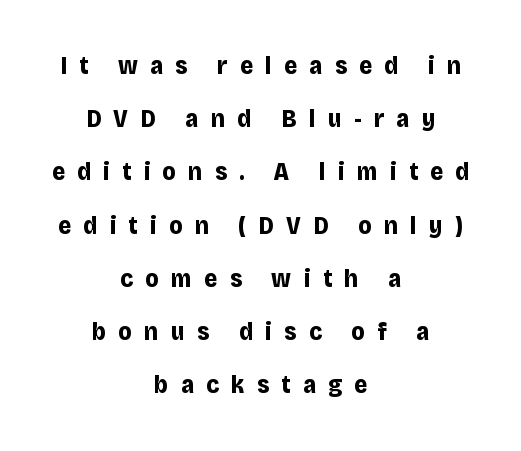
The image shows 25 px bold type, upright; set centered, loose line spacing (2.13x), unusually wide letter spacing (+0.49 em), not underlined.
